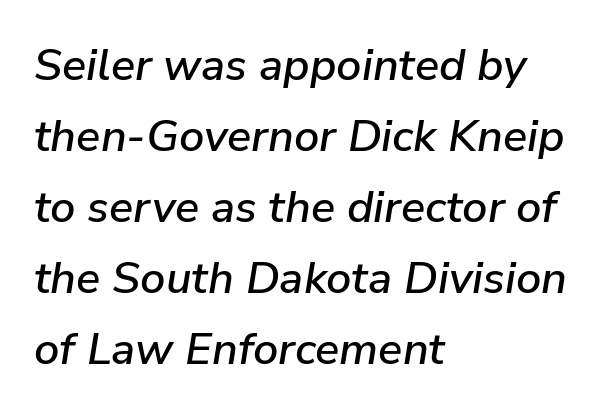
Descender tails drop into unmarked territory. The lettering tilts uniformly, giving the passage an italic look. This sample keeps an unexceptional amount of space between lines. Is the letter spacing exaggerated? No — it looks like the ordinary default. Is this a fixed-width face? No — the glyphs have proportional, varying widths. Where is the straight margin? On the left.
